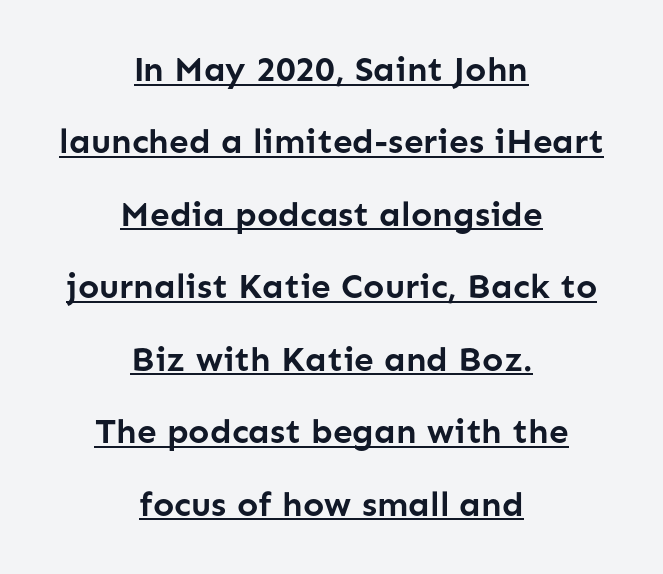
The passage shown has conventional tracking throughout. Upright lettering throughout. You can tell from the bare stems that sans-serif type was used. The rendering uses natural spacing where letterforms have individual widths.
